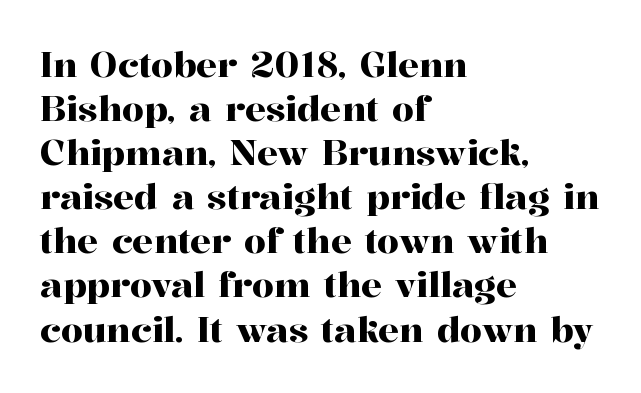
The image shows 35 px serif type, upright; set left-aligned, normal line spacing (1.26x), normal letter spacing, not underlined; high stroke contrast and a medium x-height.
